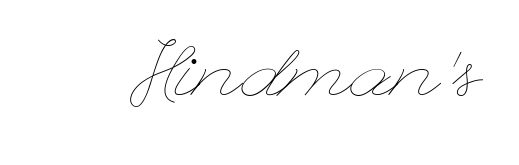
{"bold": "no", "weight": "thin", "width": "wide", "stroke_contrast": "low", "x_height": "small", "underline": "no", "letter_spacing": "normal", "letter_spacing_em": 0.0, "glyph_px": 78}
